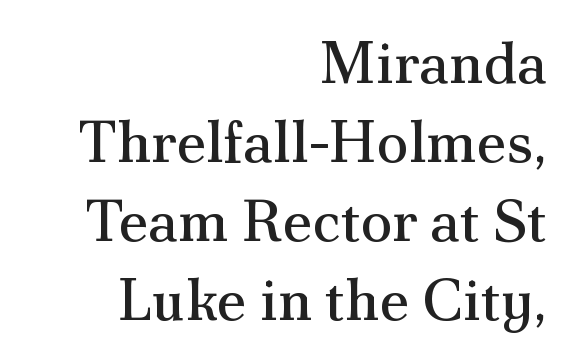
The image shows 59 px regular-weight serif type, upright; set right-aligned, normal line spacing (1.34x), normal letter spacing, not underlined; medium stroke contrast and a small x-height.
